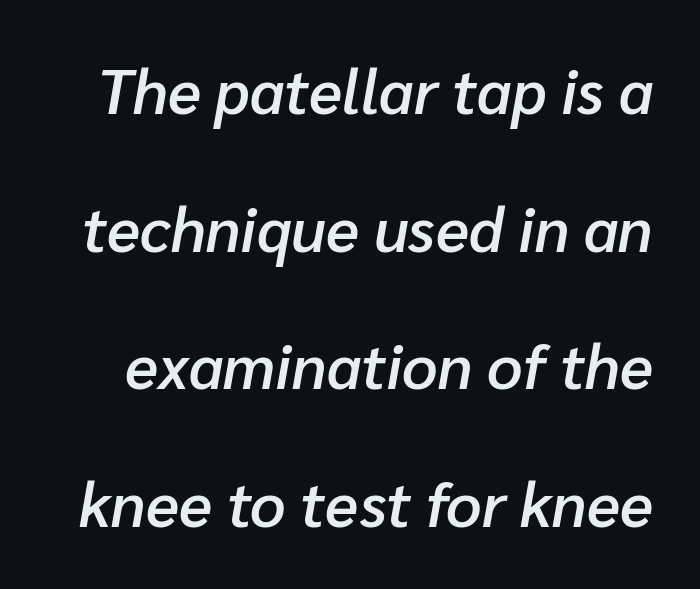
Note the varied advance widths — an 'i' is clearly narrower than an 'm'. A fair bit of extra ink — the face is semibold, not bold. The passage shown stacks its lines with a broad gap. Just letters on the line, the space beneath them empty. Italic: yes, the glyphs are oblique.
